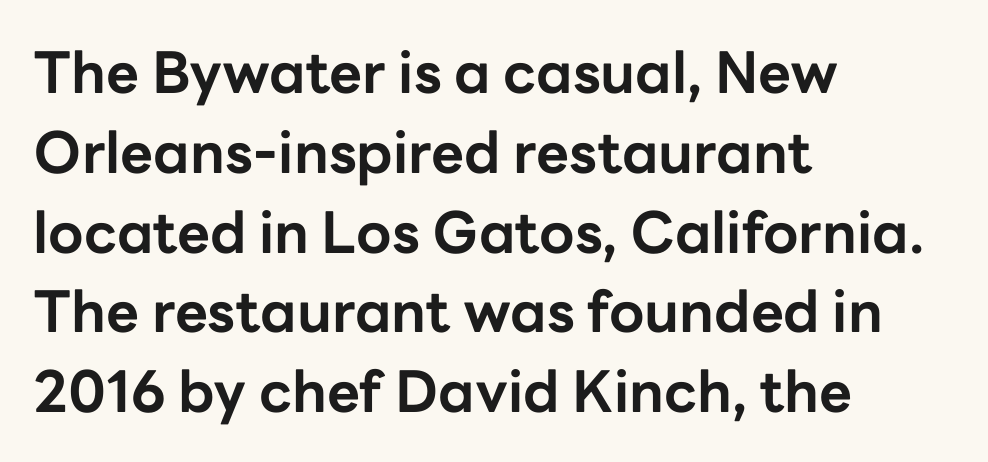
Q: Is the text bold? A: Yes.
Q: Is the text italic (slanted)? A: No, it is upright.
Q: Is the typeface a serif or a sans-serif typeface? A: Sans-serif.
Q: Is the text underlined? A: No.
Q: How is the paragraph aligned? A: Left-aligned.
Q: Is the spacing between letters normal or unusually wide? A: Normal.
Q: Is the spacing between lines tight, normal or loose? A: Normal.
Q: Width (condensed, normal, or wide)? A: Normal.
Q: Stroke contrast? A: Low.
Q: x-height? A: Medium.
Q: Monospaced? A: No.
